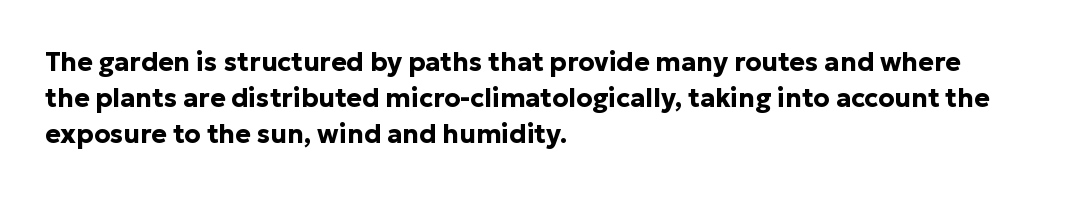
{"italic": "no", "bold": "yes", "underline": "no", "align": "left", "line_spacing": "normal", "line_spacing_ratio": 1.39, "letter_spacing": "normal", "letter_spacing_em": 0.0, "glyph_px": 26}
